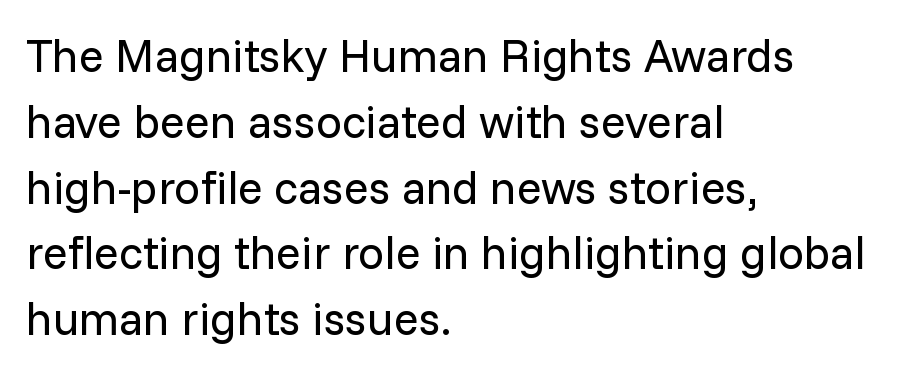
The image shows 46 px regular-weight sans-serif type, upright; set left-aligned, normal line spacing (1.43x), normal letter spacing, not underlined; low stroke contrast and a medium x-height.
